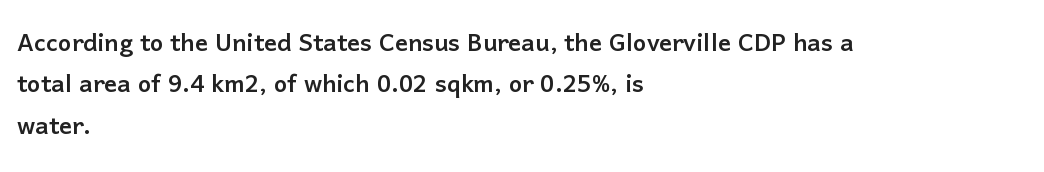
The image shows 32 px sans-serif type, upright; set left-aligned, normal line spacing (1.29x), normal letter spacing, not underlined; low stroke contrast and a medium x-height.
